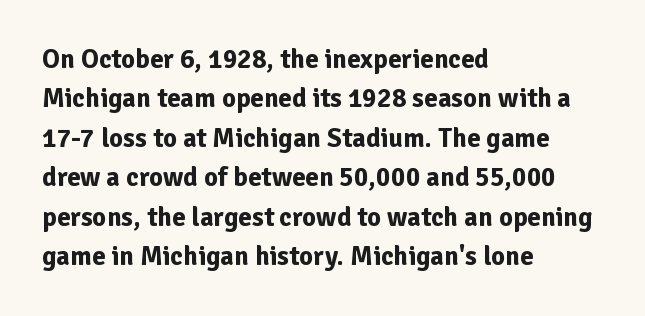
The image shows 27 px bold type, upright; set left-aligned, normal line spacing (1.46x), normal letter spacing, not underlined.
